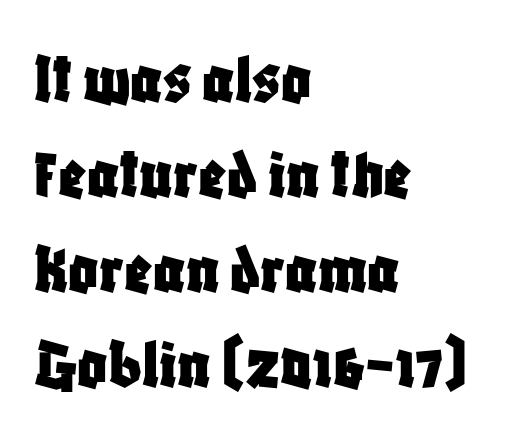
Q: Is the text italic (slanted)? A: No, it is upright.
Q: Is the typeface a serif or a sans-serif typeface? A: Sans-serif.
Q: Is the text underlined? A: No.
Q: How is the paragraph aligned? A: Left-aligned.
Q: Is the spacing between letters normal or unusually wide? A: Normal.
Q: Is the spacing between lines tight, normal or loose? A: Normal.
Q: Width (condensed, normal, or wide)? A: Condensed.
Q: Stroke contrast? A: Low.
Q: x-height? A: Large.
Q: Monospaced? A: No.
